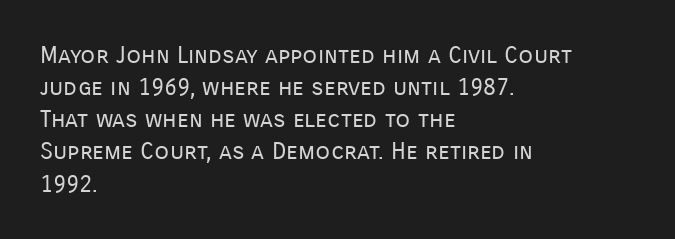
Q: Is the text bold? A: No.
Q: Is the text italic (slanted)? A: No, it is upright.
Q: Is the text underlined? A: No.
Q: How is the paragraph aligned? A: Left-aligned.
Q: Is the spacing between letters normal or unusually wide? A: Normal.
Q: Is the spacing between lines tight, normal or loose? A: Normal.
